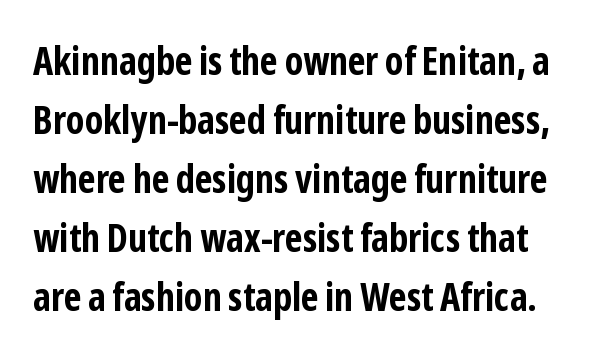
{"serif": "no", "italic": "no", "bold": "yes", "weight": "bold", "width": "condensed", "stroke_contrast": "low", "x_height": "medium", "monospaced": "no", "underline": "no", "line_spacing": "normal", "line_spacing_ratio": 1.51, "letter_spacing": "normal", "letter_spacing_em": 0.0, "glyph_px": 39}
